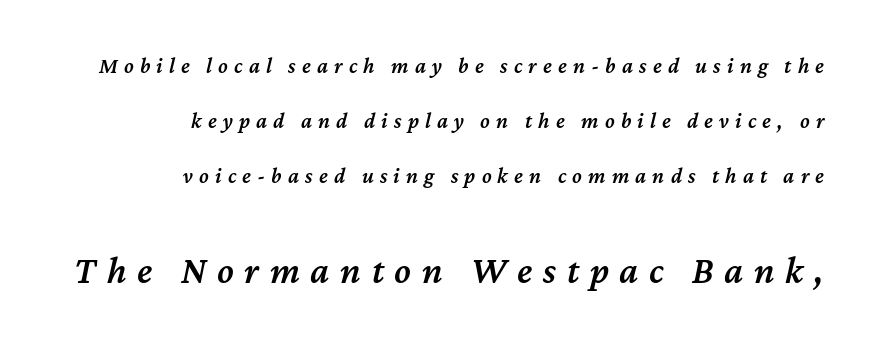
The image shows 38 px semibold type, italic (leaning right); set right-aligned, loose line spacing (2.49x), unusually wide letter spacing (+0.28 em), not underlined; the second (bottom) block is 1.73x larger; medium stroke contrast and a medium x-height.
